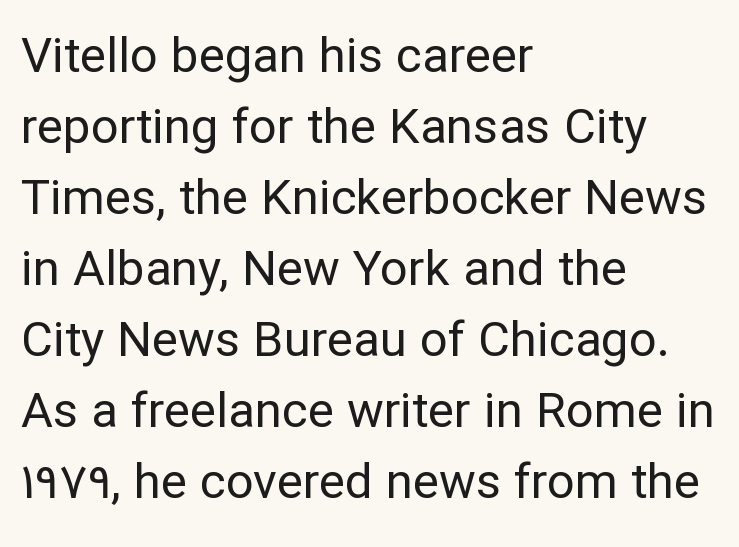
The image shows 49 px regular-weight sans-serif type, upright; set left-aligned, normal line spacing (1.45x), normal letter spacing, not underlined; low stroke contrast and a medium x-height.
